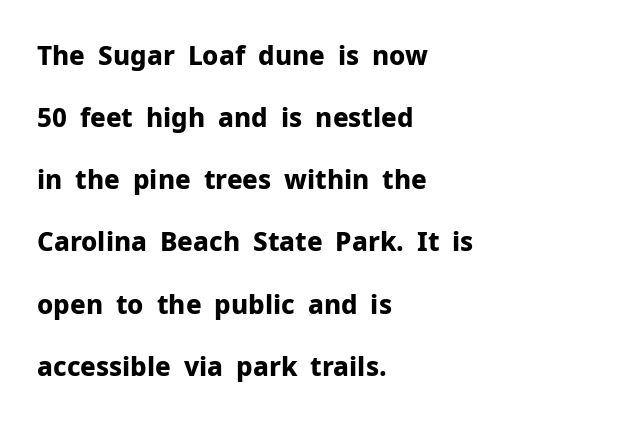
Q: Is the text bold? A: Yes.
Q: Is the text italic (slanted)? A: No, it is upright.
Q: Is the text underlined? A: No.
Q: How is the paragraph aligned? A: Left-aligned.
Q: Is the spacing between letters normal or unusually wide? A: Normal.
Q: Is the spacing between lines tight, normal or loose? A: Loose.
